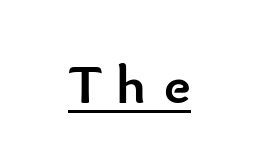
The image shows 56 px semibold sans-serif type, upright; set centered, unusually wide letter spacing (+0.32 em), underlined; low stroke contrast and a small x-height.
